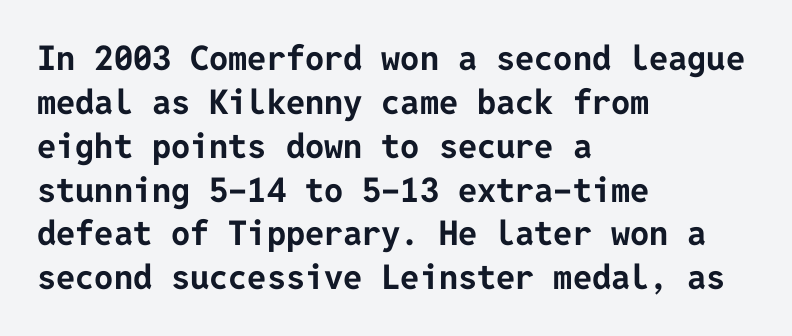
Nope, no serifs anywhere on these letters. The ragged edge is on the right, which tells us the setting is flush left. Posture: straight, roman, zero tilt. This is heavy type, rendered in bold. How are the letters spaced? Ordinarily, with no added tracking. Type without underlining.
